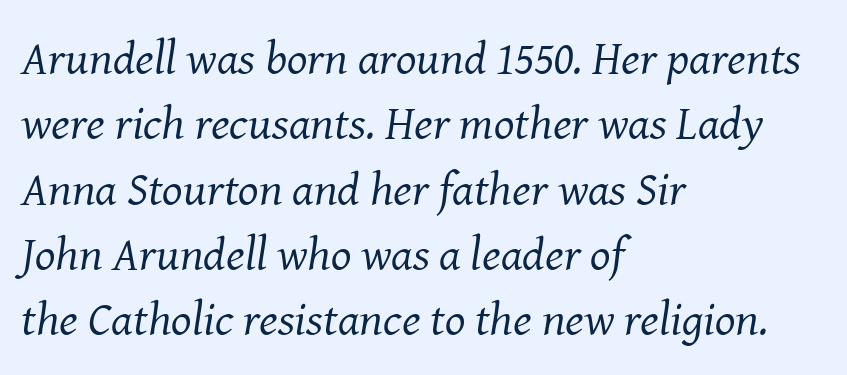
Q: Is the text bold? A: No.
Q: Is the text italic (slanted)? A: Yes, it leans right by about 8 degrees.
Q: Is the typeface a serif or a sans-serif typeface? A: Serif.
Q: Is the text underlined? A: No.
Q: How is the paragraph aligned? A: Left-aligned.
Q: Is the spacing between letters normal or unusually wide? A: Normal.
Q: Is the spacing between lines tight, normal or loose? A: Normal.
Q: Width (condensed, normal, or wide)? A: Normal.
Q: Stroke contrast? A: Medium.
Q: x-height? A: Medium.
Q: Monospaced? A: No.
